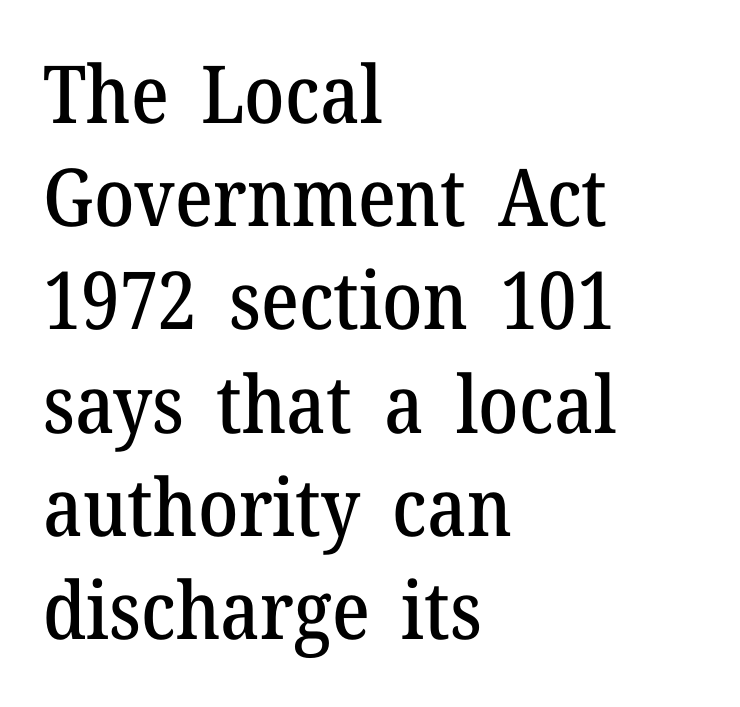
The image shows 80 px serif type, upright; set left-aligned, normal line spacing (1.29x), normal letter spacing, not underlined; medium stroke contrast and a medium x-height.
